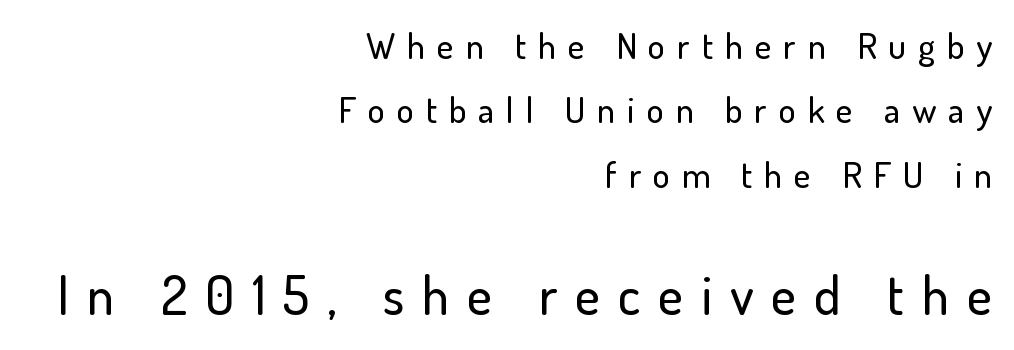
Unlike italic type, these characters show no tilt at all. Looks like regular typesetting: each glyph gets only the width it needs. The passage shown is typeset with a sans-serif family. Check the space under the baseline: it is left empty. Students, note that the glyphs here are deliberately spaced far apart.
